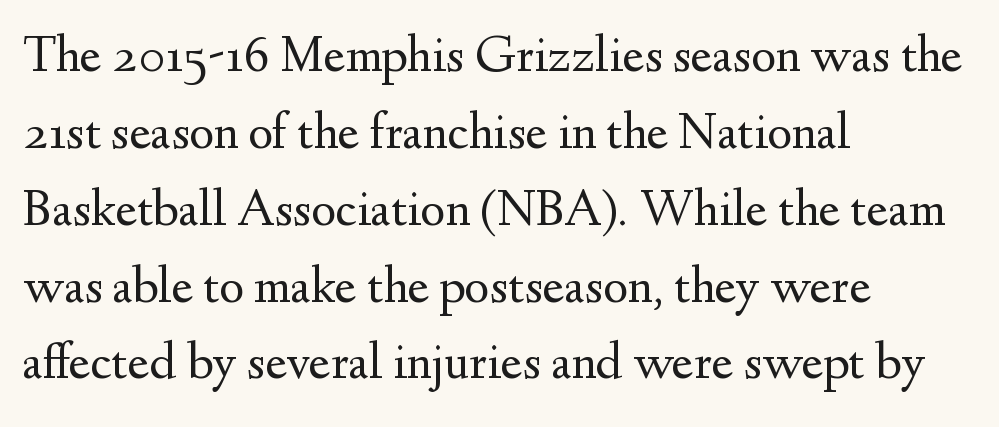
The image shows 53 px regular-weight serif type, upright; set left-aligned, normal line spacing (1.45x), normal letter spacing, not underlined; medium stroke contrast and a small x-height.
